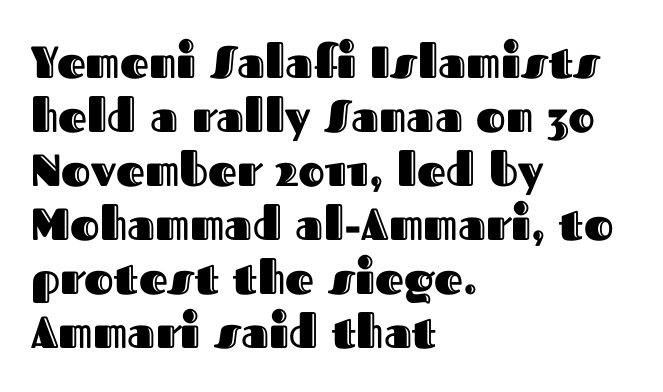
Note the varied advance widths — an 'i' is clearly narrower than an 'm'. You could call the tracking neutral — neither tight nor loose. The baseline area is clear. This is the regular roman posture of the typeface. Alignment: flush left.
